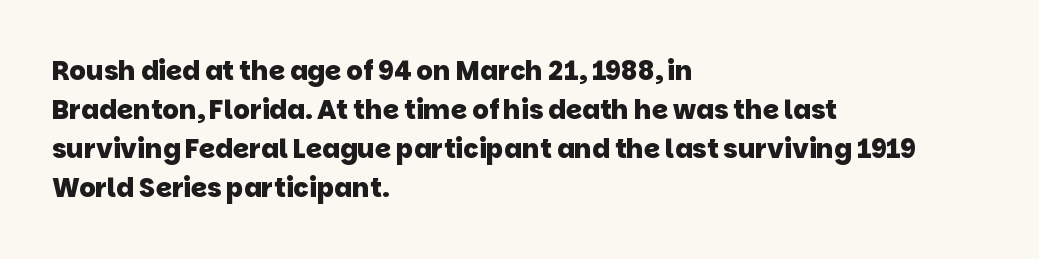
{"bold": "yes", "underline": "no", "align": "left", "line_spacing": "normal", "line_spacing_ratio": 1.5, "letter_spacing": "normal", "letter_spacing_em": 0.0, "glyph_px": 26}
